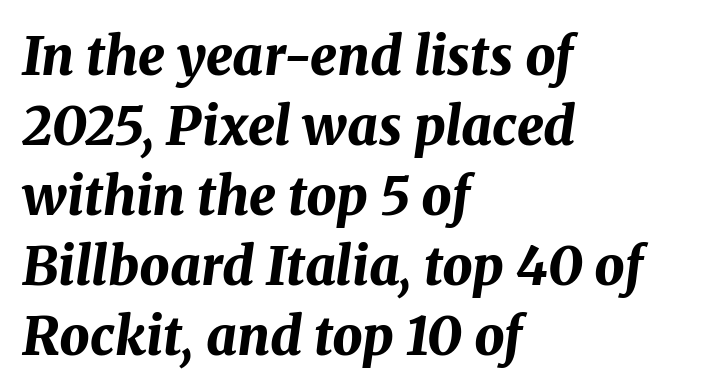
Q: Is the text bold? A: Yes.
Q: Is the text italic (slanted)? A: Yes, it leans right by about 8 degrees.
Q: Is the text underlined? A: No.
Q: How is the paragraph aligned? A: Left-aligned.
Q: Is the spacing between letters normal or unusually wide? A: Normal.
Q: Is the spacing between lines tight, normal or loose? A: Normal.
Q: Width (condensed, normal, or wide)? A: Normal.
Q: Stroke contrast? A: Medium.
Q: x-height? A: Medium.
Q: Monospaced? A: No.
